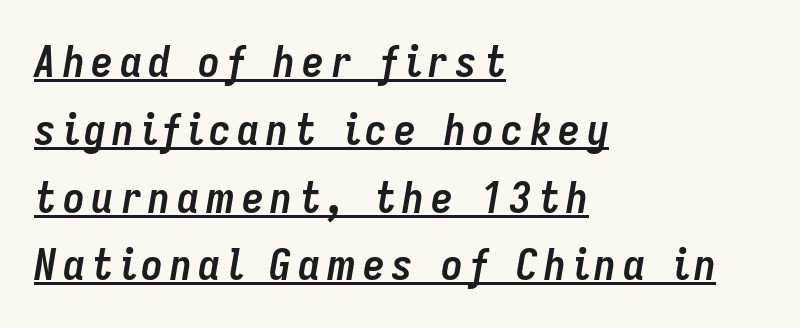
{"italic": "yes", "lean": "right", "slant_degrees": 9, "bold": "yes", "weight": "semibold", "width": "condensed", "stroke_contrast": "low", "x_height": "medium", "monospaced": "no", "underline": "yes", "align": "left", "line_spacing": "normal", "line_spacing_ratio": 1.54, "glyph_px": 44}
